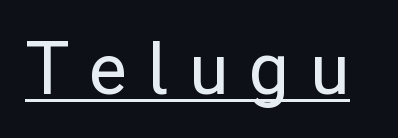
Q: Is the text bold? A: No.
Q: Is the text italic (slanted)? A: No, it is upright.
Q: Is the typeface a serif or a sans-serif typeface? A: Sans-serif.
Q: Is the text underlined? A: Yes.
Q: Is the spacing between letters normal or unusually wide? A: Unusually wide.
Q: Width (condensed, normal, or wide)? A: Normal.
Q: Stroke contrast? A: Low.
Q: x-height? A: Medium.
Q: Monospaced? A: No.
